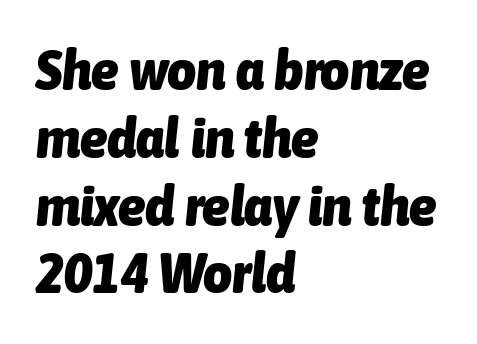
These words are printed bold, with thick strokes throughout. Looks like regular typesetting: each glyph gets only the width it needs. Every character sits at an angle, as italics do. Teacher's note: observe the even left margin — that is flush-left alignment. The rendering keeps characters at their native spacing. Descenders hang freely into open space.
